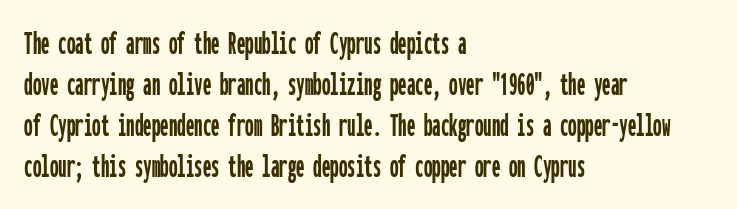
The image shows 34 px condensed sans-serif type, upright, monospaced; set left-aligned, line spacing 1.21x, normal letter spacing, not underlined; low stroke contrast and a medium x-height.
